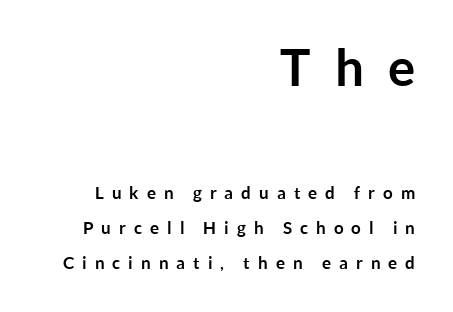
Typographically, this falls in the sans-serif category. Pretty heavy lettering here — definitely bold. The lines in this sample share a right terminus and differ only in where they begin. The emphasis by scale lands on block number one, above. The passage shown is typed in a proportional face where columns would drift.
